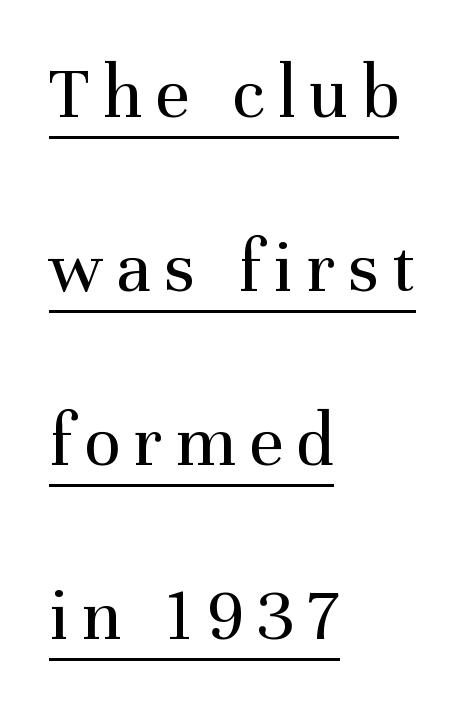
{"serif": "yes", "italic": "no", "bold": "no", "weight": "regular", "width": "normal", "stroke_contrast": "medium", "x_height": "medium", "monospaced": "no", "underline": "yes", "align": "left", "line_spacing": "loose", "line_spacing_ratio": 2.29, "glyph_px": 76}
